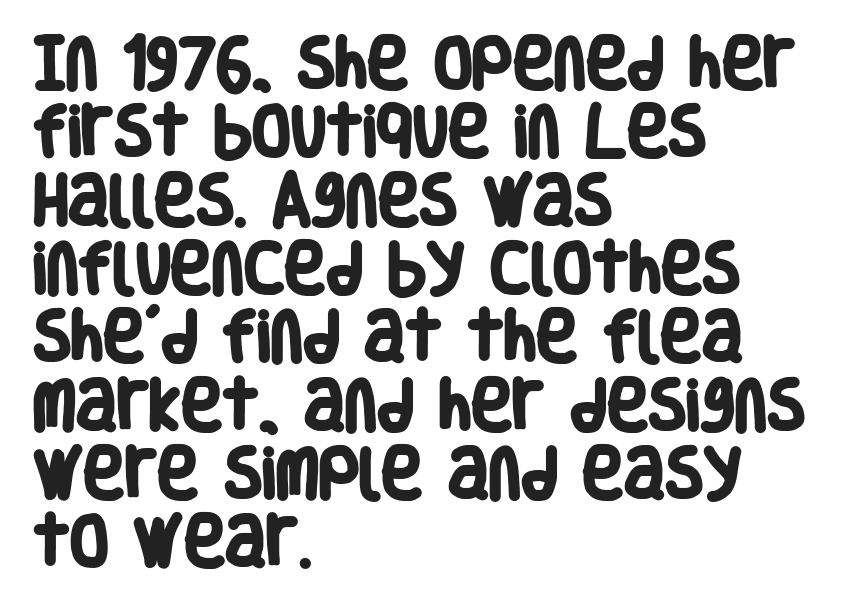
The image shows 56 px heavy, condensed sans-serif type; set left-aligned, line spacing 1.22x, normal letter spacing, not underlined; low stroke contrast and a large x-height.
